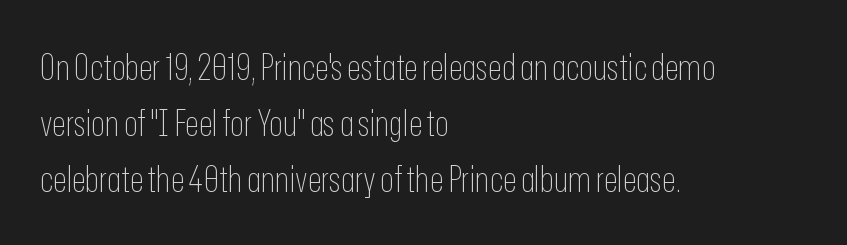
A typesetter would mark this as roman, not italic. Caption: standard tracking, unaltered. Where is the straight margin? On the left. Stroke thickness stays within the range of a standard reading face or lighter.
